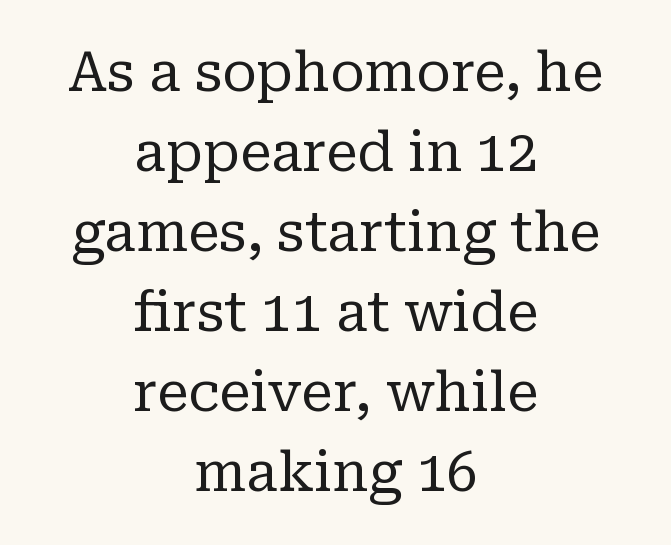
Q: Is the text bold? A: No.
Q: Is the text italic (slanted)? A: No, it is upright.
Q: Is the typeface a serif or a sans-serif typeface? A: Serif.
Q: Is the text underlined? A: No.
Q: How is the paragraph aligned? A: Centered.
Q: Is the spacing between letters normal or unusually wide? A: Normal.
Q: Is the spacing between lines tight, normal or loose? A: Normal.
Q: Width (condensed, normal, or wide)? A: Normal.
Q: Stroke contrast? A: Low.
Q: x-height? A: Medium.
Q: Monospaced? A: No.
